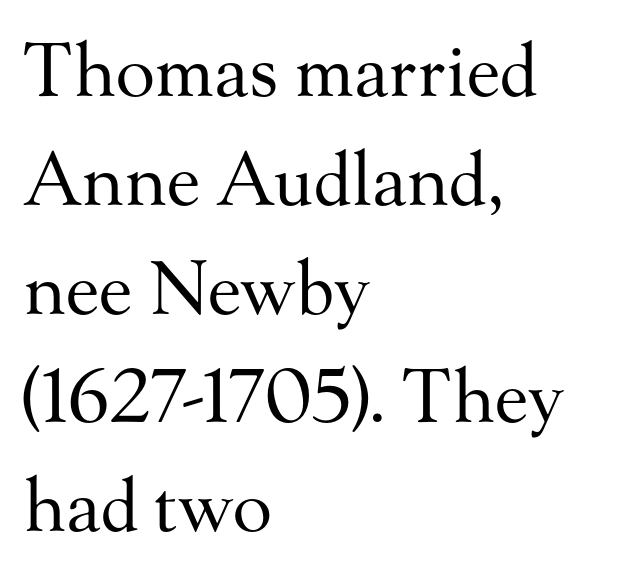
{"serif": "yes", "italic": "no", "bold": "no", "weight": "regular", "width": "normal", "stroke_contrast": "medium", "x_height": "small", "monospaced": "no", "underline": "no", "align": "left", "line_spacing": "normal", "line_spacing_ratio": 1.49, "letter_spacing": "normal", "letter_spacing_em": 0.0, "glyph_px": 73}
